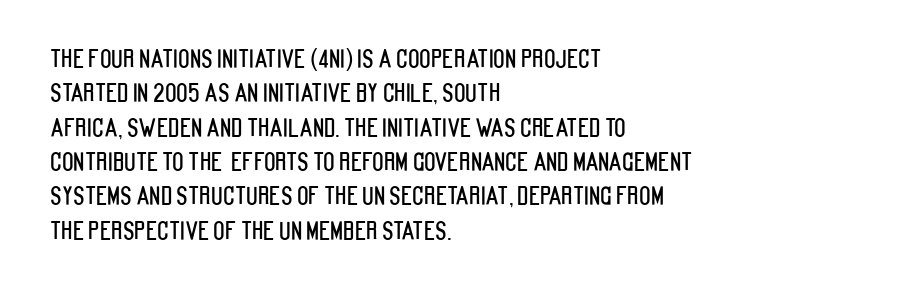
The image shows 24 px text type, upright; set left-aligned, normal line spacing (1.43x), normal letter spacing, not underlined.
